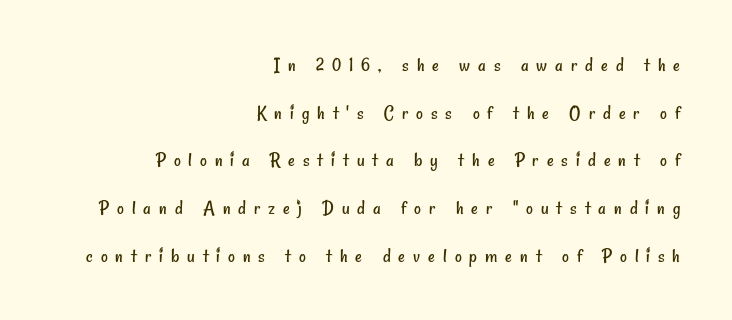
Compared with typical body copy, the letter spacing here is much looser. The passage shown stacks its lines with a broad gap. All the whitespace from short lines collects on the left. No chunkiness to these letters — they're not bold. Type without underlining.
